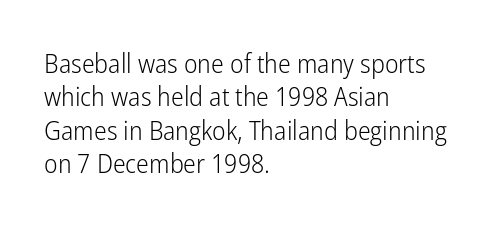
Q: Is the text bold? A: No.
Q: Is the text italic (slanted)? A: No, it is upright.
Q: Is the text underlined? A: No.
Q: How is the paragraph aligned? A: Left-aligned.
Q: Is the spacing between letters normal or unusually wide? A: Normal.
